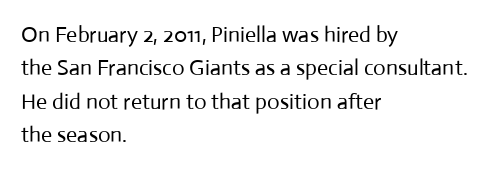
Summary of vertical rhythm: regular, with standard interline spacing. No extra ink here — the face is not bold. Quick note: not italic, upright. Horizontal alignment here is leftward, the default for most running prose.
